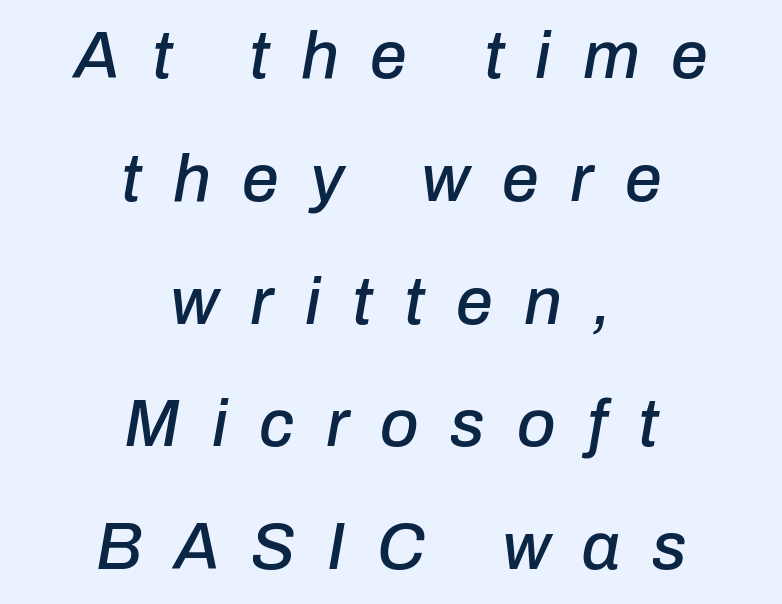
The text carries the slant typical of an italic or oblique font. Underlining? Definitely not there. The rendering positions every line midway between the sides. Varying glyph widths throughout — classic text-font behaviour.
